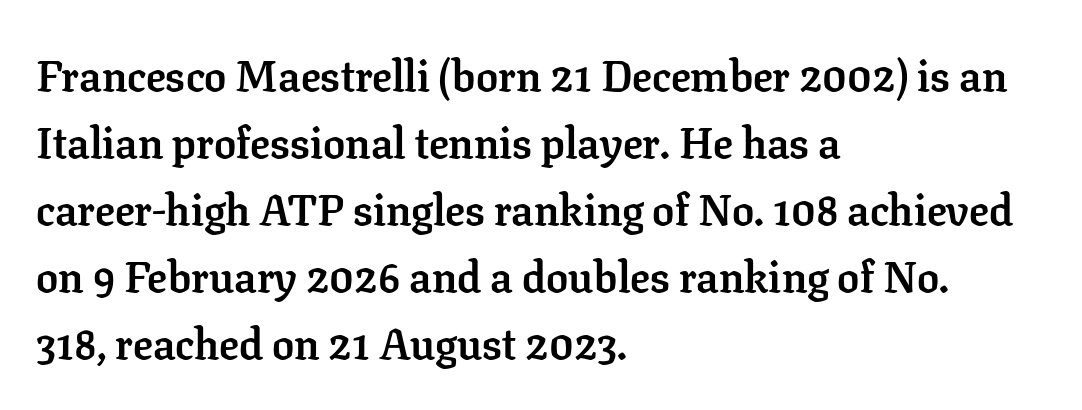
Q: Is the text bold? A: Yes.
Q: Is the text italic (slanted)? A: No, it is upright.
Q: Is the typeface a serif or a sans-serif typeface? A: Serif.
Q: Is the text underlined? A: No.
Q: How is the paragraph aligned? A: Left-aligned.
Q: Is the spacing between letters normal or unusually wide? A: Normal.
Q: Is the spacing between lines tight, normal or loose? A: Normal.
Q: Width (condensed, normal, or wide)? A: Normal.
Q: Stroke contrast? A: Low.
Q: x-height? A: Medium.
Q: Monospaced? A: No.
